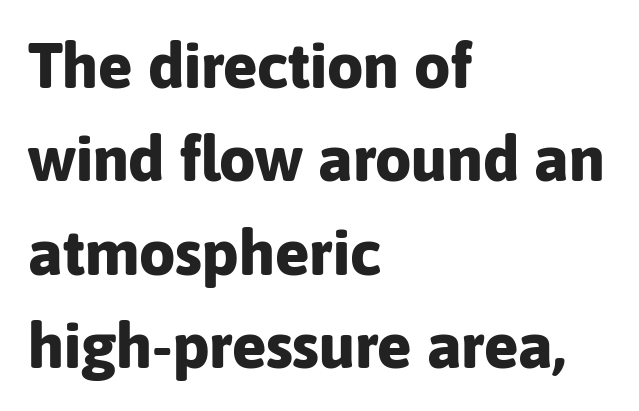
Q: Is the text bold? A: Yes.
Q: Is the text italic (slanted)? A: No, it is upright.
Q: Is the typeface a serif or a sans-serif typeface? A: Sans-serif.
Q: Is the text underlined? A: No.
Q: How is the paragraph aligned? A: Left-aligned.
Q: Is the spacing between letters normal or unusually wide? A: Normal.
Q: Is the spacing between lines tight, normal or loose? A: Normal.
Q: Width (condensed, normal, or wide)? A: Normal.
Q: Stroke contrast? A: Low.
Q: x-height? A: Medium.
Q: Monospaced? A: No.
